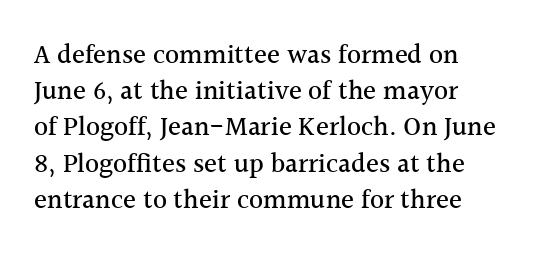
{"italic": "no", "underline": "no", "align": "left", "line_spacing": "normal", "line_spacing_ratio": 1.34, "letter_spacing": "normal", "letter_spacing_em": 0.0, "glyph_px": 27}
